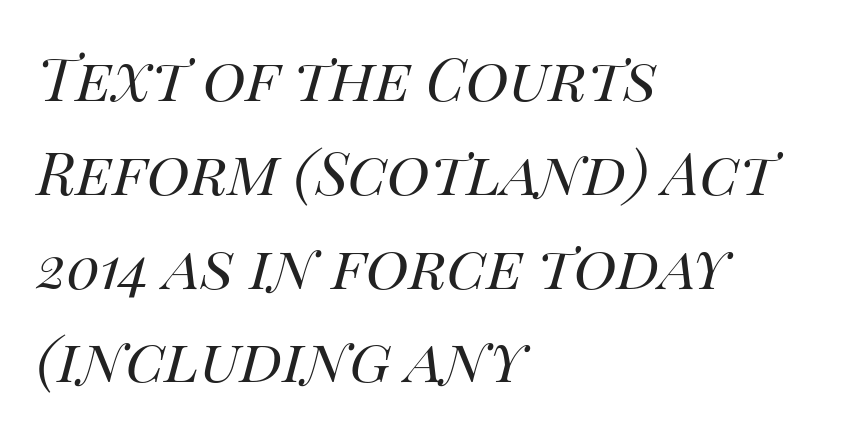
{"italic": "yes", "lean": "right", "slant_degrees": 14, "bold": "no", "weight": "regular", "width": "normal", "stroke_contrast": "high", "x_height": "large", "monospaced": "no", "underline": "no", "align": "left", "line_spacing": "normal", "line_spacing_ratio": 1.59, "letter_spacing": "normal", "letter_spacing_em": 0.0, "glyph_px": 59}
